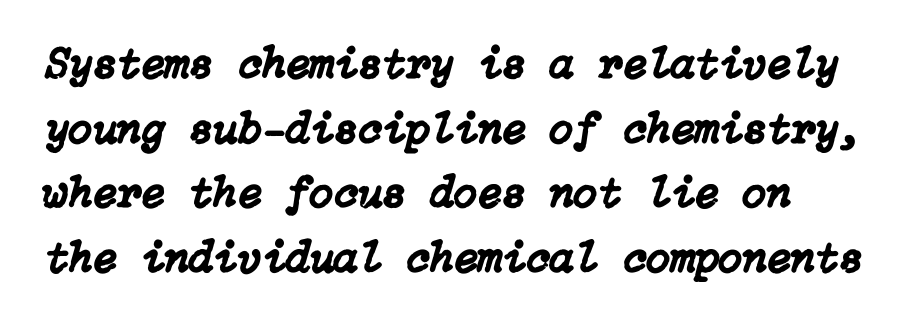
{"italic": "yes", "lean": "right", "slant_degrees": 15, "width": "normal", "stroke_contrast": "low", "x_height": "medium", "underline": "no", "align": "left", "line_spacing": "normal", "line_spacing_ratio": 1.47, "letter_spacing": "normal", "letter_spacing_em": 0.0, "glyph_px": 44}
